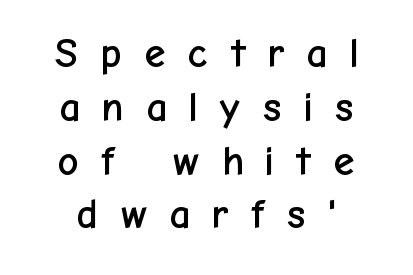
The image shows 42 px sans-serif type, upright; set normal line spacing (1.28x), unusually wide letter spacing (+0.49 em), not underlined; low stroke contrast and a medium x-height.
